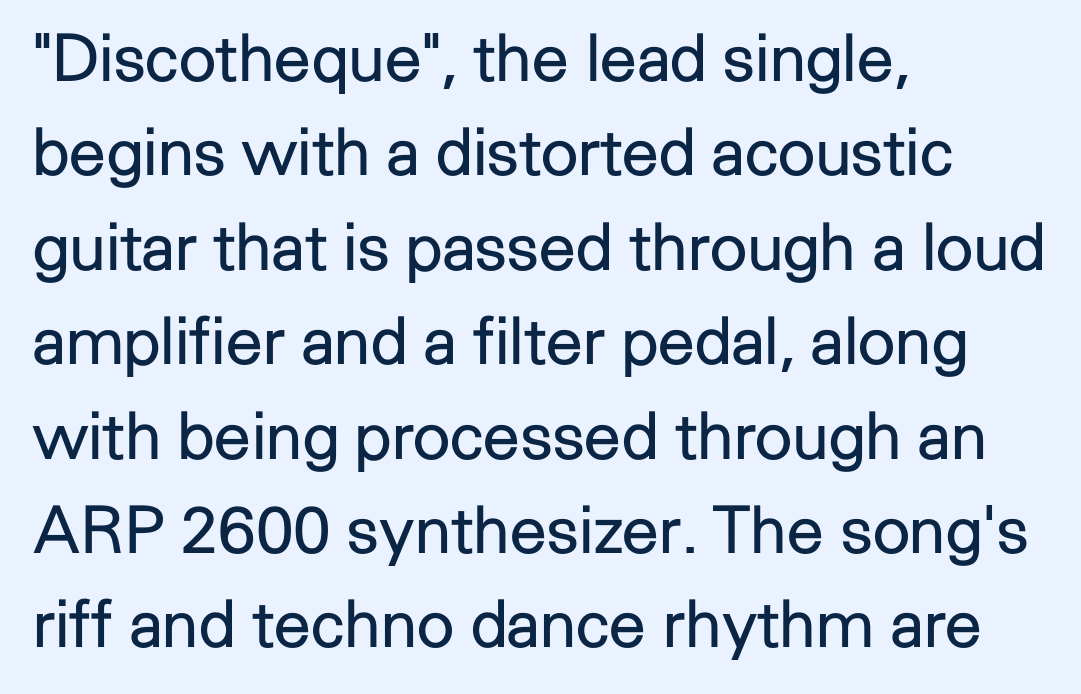
The image shows 66 px regular-weight sans-serif type, upright; set left-aligned, normal line spacing (1.43x), normal letter spacing, not underlined; low stroke contrast and a medium x-height.
